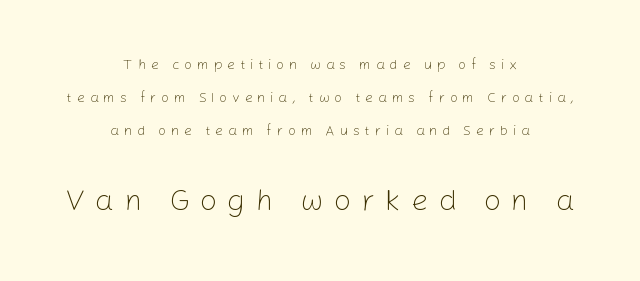
{"serif": "no", "italic": "no", "bold": "no", "weight": "light", "width": "normal", "stroke_contrast": "low", "x_height": "medium", "monospaced": "no", "underline": "no", "align": "center", "line_spacing": "loose", "line_spacing_ratio": 2.37, "letter_spacing": "wide", "letter_spacing_em": 0.34, "larger_block": "second", "size_ratio": 2.14, "glyph_px": 30}
